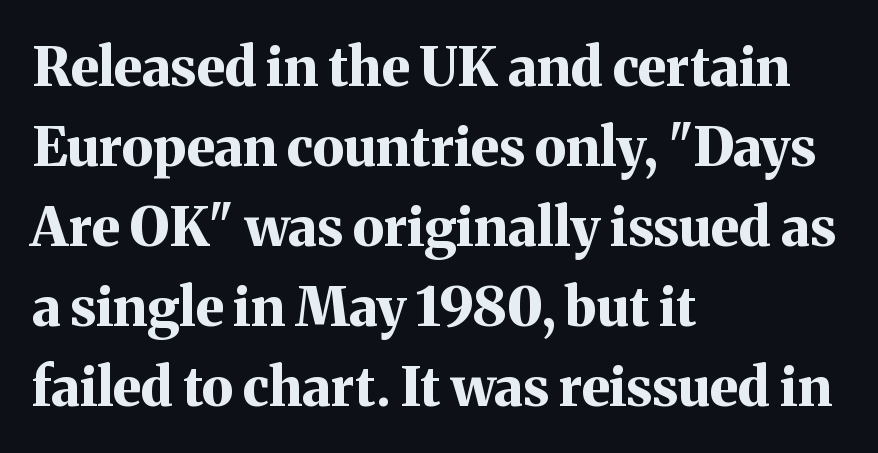
This sample is left-justified, so line endings fall wherever the words run out. Letter spacing: default. Nobody drew a line under any word here. Posture: vertical. Quick note: interline space is typical. In terms of letterform style, serifs are clearly present.
